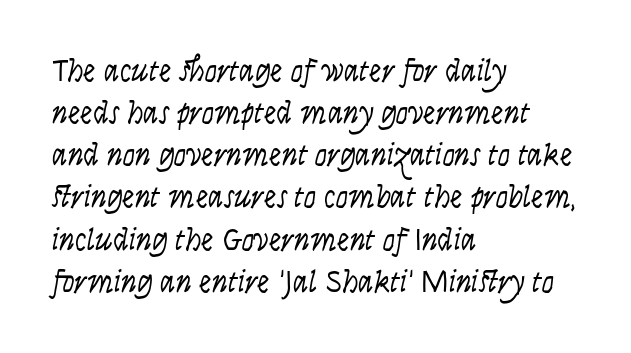
Plain, unruled lines of type. Students, observe: this is what conventionally led text looks like. Is this a fixed-width face? No — the glyphs have proportional, varying widths. Caption: standard tracking, unaltered.
